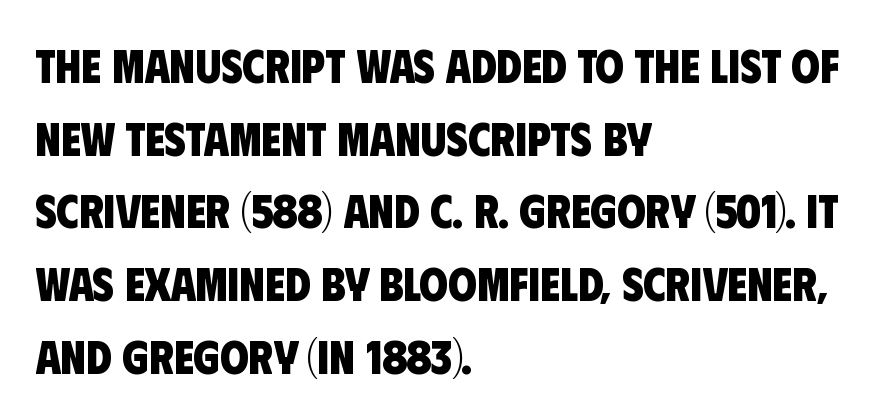
The image shows 46 px heavy, condensed sans-serif type; set left-aligned, normal line spacing (1.58x), normal letter spacing, not underlined; low stroke contrast and a large x-height.
